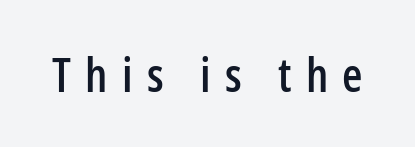
Q: Is the text italic (slanted)? A: No, it is upright.
Q: Is the typeface a serif or a sans-serif typeface? A: Sans-serif.
Q: Is the text underlined? A: No.
Q: Is the spacing between letters normal or unusually wide? A: Unusually wide.
Q: Width (condensed, normal, or wide)? A: Condensed.
Q: Stroke contrast? A: Low.
Q: x-height? A: Medium.
Q: Monospaced? A: No.
